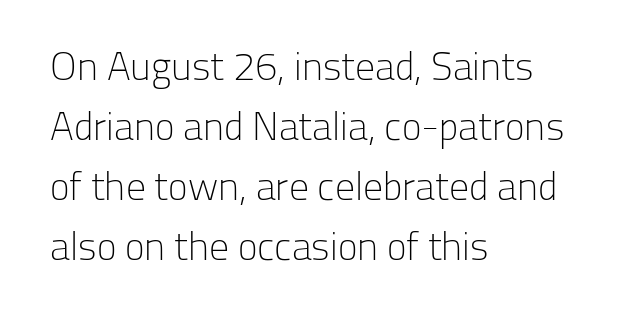
The image shows 40 px light sans-serif type, upright; set left-aligned, normal line spacing (1.5x), normal letter spacing, not underlined; low stroke contrast and a medium x-height.
